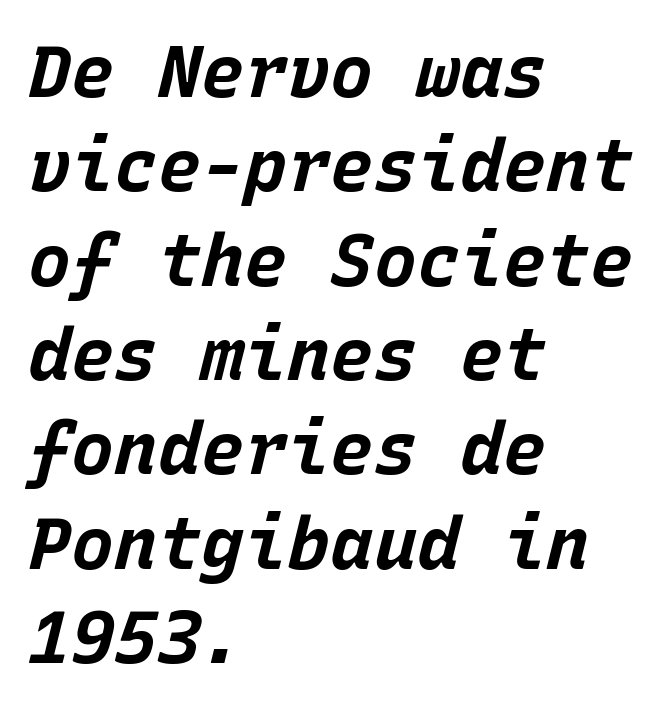
Descender tails drop into unmarked territory. Every letter is thick-stroked: bold, no question. There's an unmistakable incline to the writing here. The space between consecutive lines is moderate. Layout note: lines flush left.
